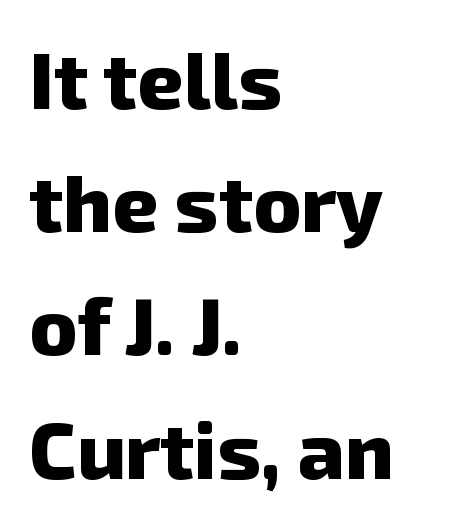
{"serif": "no", "bold": "yes", "weight": "heavy", "width": "normal", "stroke_contrast": "low", "x_height": "medium", "monospaced": "no", "underline": "no", "align": "left", "line_spacing": "normal", "line_spacing_ratio": 1.54, "letter_spacing": "normal", "letter_spacing_em": 0.0, "glyph_px": 80}
